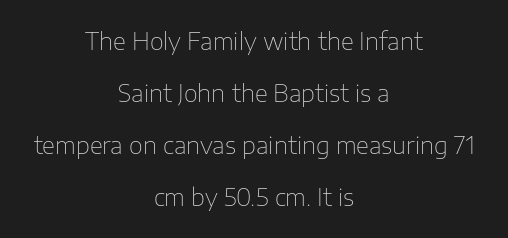
Q: Is the text bold? A: No.
Q: Is the text italic (slanted)? A: No, it is upright.
Q: Is the text underlined? A: No.
Q: How is the paragraph aligned? A: Centered.
Q: Is the spacing between letters normal or unusually wide? A: Normal.
Q: Is the spacing between lines tight, normal or loose? A: Loose.
